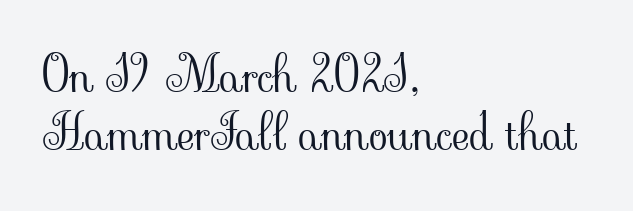
The line texture is even and compact thanks to regular tracking. This is roman type, the default non-slanted kind. The text was rendered using a seriffed face with decorative stroke endings. Compared with a centered layout, this one pins lines to the left instead.
